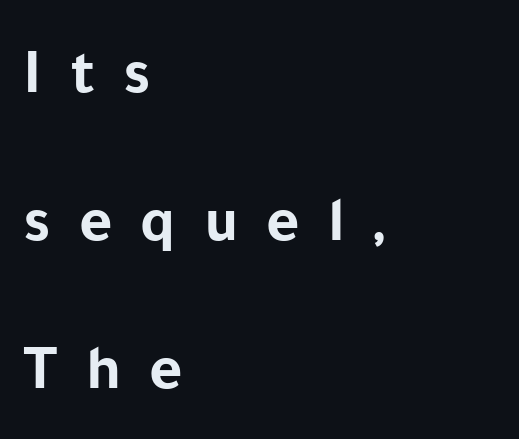
{"serif": "no", "italic": "no", "bold": "yes", "weight": "bold", "width": "normal", "stroke_contrast": "low", "x_height": "medium", "monospaced": "no", "underline": "no", "align": "left", "line_spacing": "loose", "line_spacing_ratio": 2.31, "letter_spacing": "wide", "letter_spacing_em": 0.44, "glyph_px": 64}
